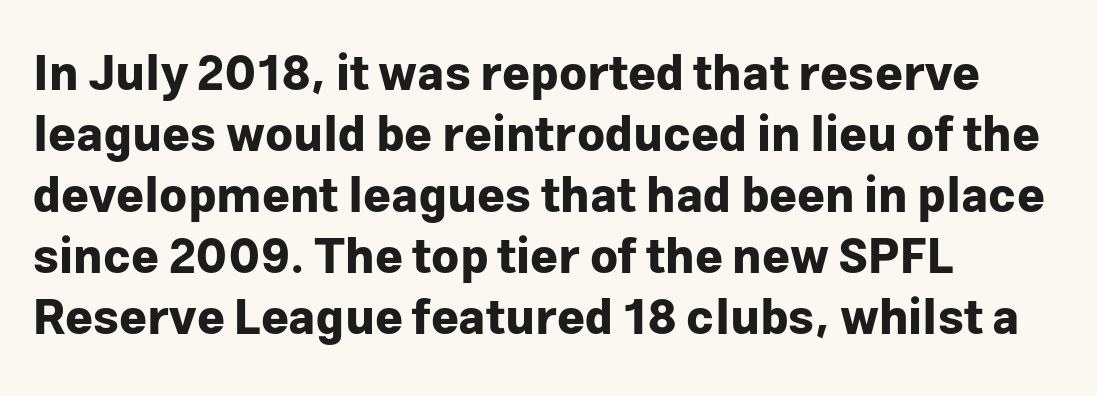
Q: Is the text bold? A: Yes.
Q: Is the text italic (slanted)? A: No, it is upright.
Q: Is the typeface a serif or a sans-serif typeface? A: Sans-serif.
Q: Is the text underlined? A: No.
Q: How is the paragraph aligned? A: Left-aligned.
Q: Is the spacing between letters normal or unusually wide? A: Normal.
Q: Is the spacing between lines tight, normal or loose? A: Normal.
Q: Width (condensed, normal, or wide)? A: Normal.
Q: Stroke contrast? A: Low.
Q: x-height? A: Medium.
Q: Monospaced? A: No.
